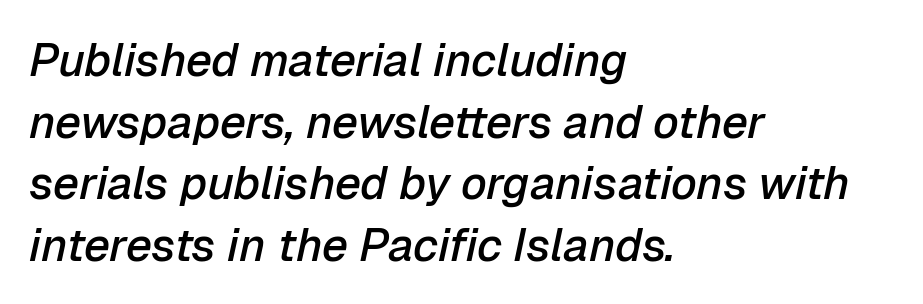
Q: Is the text bold? A: Semi-bold.
Q: Is the text italic (slanted)? A: Yes, it leans right by about 12 degrees.
Q: Is the text underlined? A: No.
Q: How is the paragraph aligned? A: Left-aligned.
Q: Is the spacing between letters normal or unusually wide? A: Normal.
Q: Is the spacing between lines tight, normal or loose? A: Normal.
Q: Width (condensed, normal, or wide)? A: Normal.
Q: Stroke contrast? A: Low.
Q: x-height? A: Medium.
Q: Monospaced? A: No.
